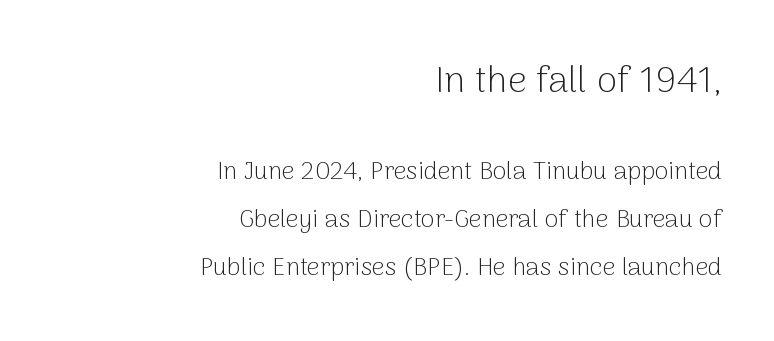
Q: Is the text bold? A: No.
Q: Is the text italic (slanted)? A: No, it is upright.
Q: Is the typeface a serif or a sans-serif typeface? A: Sans-serif.
Q: Is the text underlined? A: No.
Q: How is the paragraph aligned? A: Right-aligned.
Q: Is the spacing between letters normal or unusually wide? A: Normal.
Q: Is the spacing between lines tight, normal or loose? A: Loose.
Q: Which block of text is set in a larger size, the first (top) or the second (bottom)? A: The first (top) one.
Q: Width (condensed, normal, or wide)? A: Normal.
Q: Stroke contrast? A: Low.
Q: x-height? A: Medium.
Q: Monospaced? A: No.
